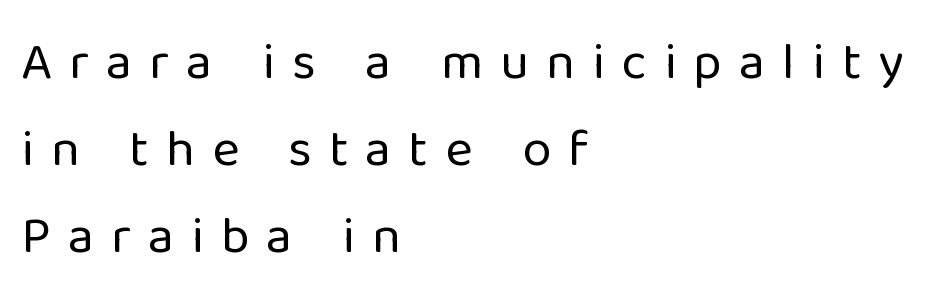
Q: Is the text bold? A: No.
Q: Is the text italic (slanted)? A: No, it is upright.
Q: Is the typeface a serif or a sans-serif typeface? A: Sans-serif.
Q: Is the text underlined? A: No.
Q: How is the paragraph aligned? A: Left-aligned.
Q: Is the spacing between letters normal or unusually wide? A: Unusually wide.
Q: Is the spacing between lines tight, normal or loose? A: Normal.
Q: Width (condensed, normal, or wide)? A: Normal.
Q: Stroke contrast? A: Low.
Q: x-height? A: Medium.
Q: Monospaced? A: No.
